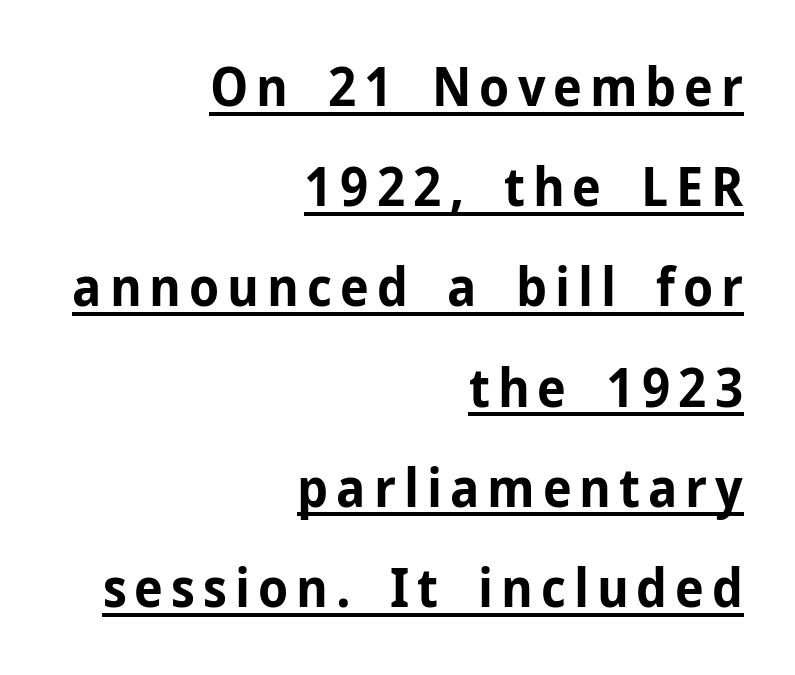
The image shows 53 px bold sans-serif type, upright; set right-aligned, line spacing 1.89x, underlined; low stroke contrast and a medium x-height.
